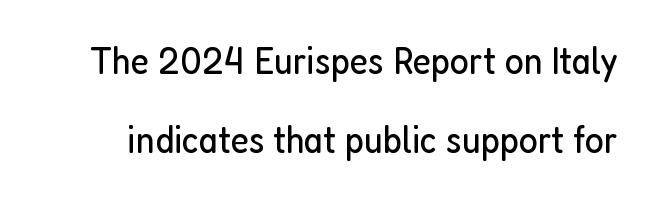
{"serif": "no", "italic": "no", "bold": "no", "weight": "regular", "width": "condensed", "stroke_contrast": "low", "x_height": "medium", "monospaced": "no", "underline": "no", "line_spacing": "loose", "line_spacing_ratio": 1.98, "letter_spacing": "normal", "letter_spacing_em": 0.0, "glyph_px": 40}
